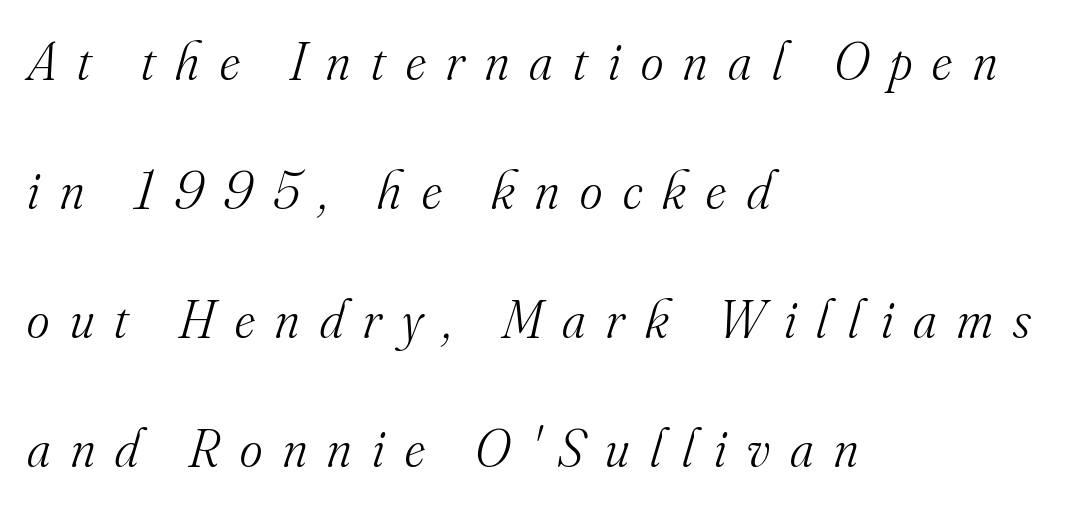
Q: Is the text bold? A: No.
Q: Is the text italic (slanted)? A: Yes, it leans right by about 16 degrees.
Q: Is the typeface a serif or a sans-serif typeface? A: Serif.
Q: Is the text underlined? A: No.
Q: How is the paragraph aligned? A: Left-aligned.
Q: Is the spacing between letters normal or unusually wide? A: Unusually wide.
Q: Is the spacing between lines tight, normal or loose? A: Loose.
Q: Width (condensed, normal, or wide)? A: Normal.
Q: Stroke contrast? A: Medium.
Q: x-height? A: Small.
Q: Monospaced? A: No.
